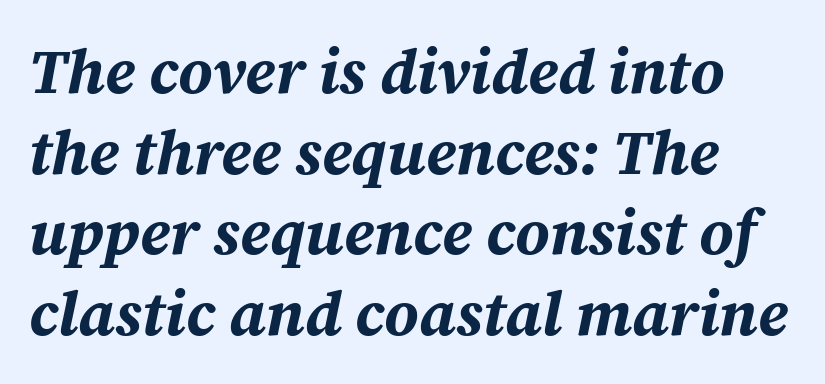
The image shows 62 px bold type, italic (leaning right); set normal line spacing (1.3x), normal letter spacing, not underlined; medium stroke contrast and a medium x-height.
